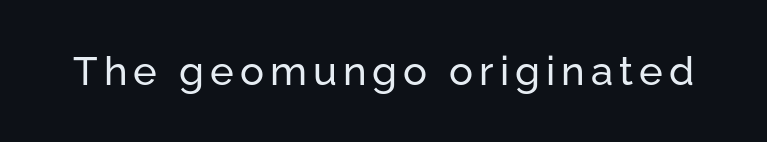
Ordinary non-slanted type is in use. Descender tails drop into unmarked territory. A typesetter would call this proportional, since set widths differ per character. Grotesque or geometric, the face here clearly has no serifs.
